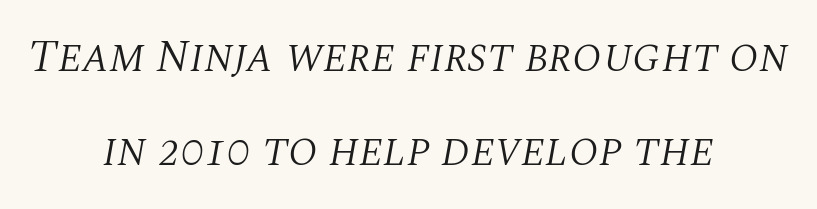
There is no visible air inserted between adjacent glyphs. The rendering uses natural spacing where letterforms have individual widths. In terms of letterform style, serifs are clearly present. Layout note: lines centered. The face looks like a standard text weight, possibly lighter.
